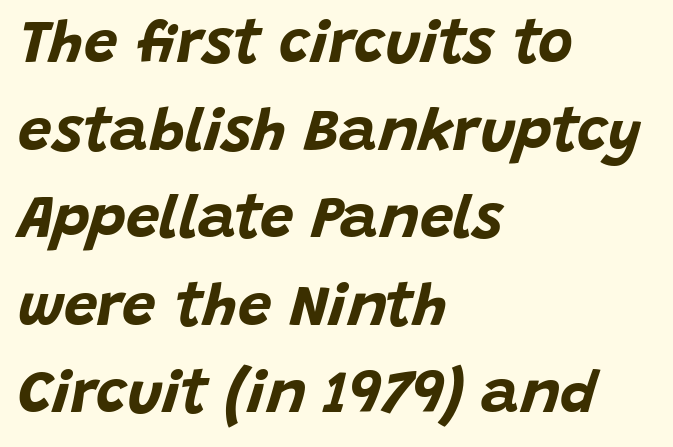
{"italic": "yes", "lean": "right", "slant_degrees": 15, "bold": "yes", "weight": "bold", "width": "normal", "stroke_contrast": "low", "x_height": "large", "monospaced": "no", "underline": "no", "align": "left", "line_spacing": "normal", "line_spacing_ratio": 1.46, "letter_spacing": "normal", "letter_spacing_em": 0.0, "glyph_px": 60}
